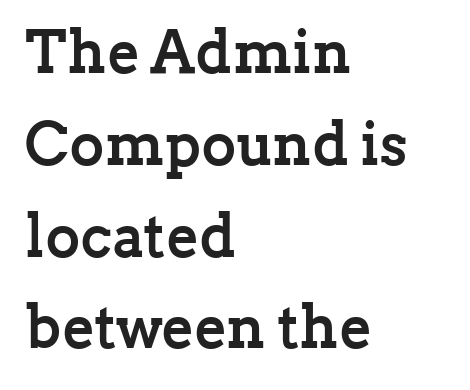
Q: Is the text bold? A: Yes.
Q: Is the text italic (slanted)? A: No, it is upright.
Q: Is the typeface a serif or a sans-serif typeface? A: Serif.
Q: Is the text underlined? A: No.
Q: How is the paragraph aligned? A: Left-aligned.
Q: Is the spacing between letters normal or unusually wide? A: Normal.
Q: Is the spacing between lines tight, normal or loose? A: Normal.
Q: Width (condensed, normal, or wide)? A: Normal.
Q: Stroke contrast? A: Low.
Q: x-height? A: Medium.
Q: Monospaced? A: No.
